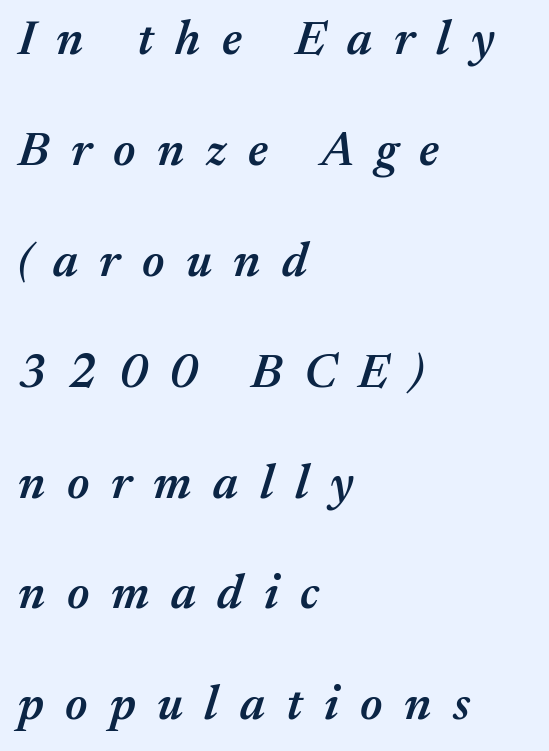
{"italic": "yes", "lean": "right", "slant_degrees": 17, "bold": "semi", "weight": "semibold", "width": "normal", "stroke_contrast": "medium", "x_height": "medium", "monospaced": "no", "underline": "no", "align": "left", "line_spacing": "loose", "line_spacing_ratio": 2.31, "letter_spacing": "wide", "letter_spacing_em": 0.45, "glyph_px": 48}
